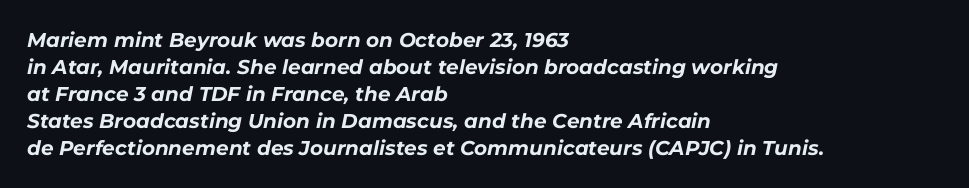
{"italic": "yes", "lean": "right", "slant_degrees": 11, "bold": "yes", "underline": "no", "align": "left", "line_spacing": "normal", "line_spacing_ratio": 1.35, "letter_spacing": "normal", "letter_spacing_em": 0.0, "glyph_px": 20}
